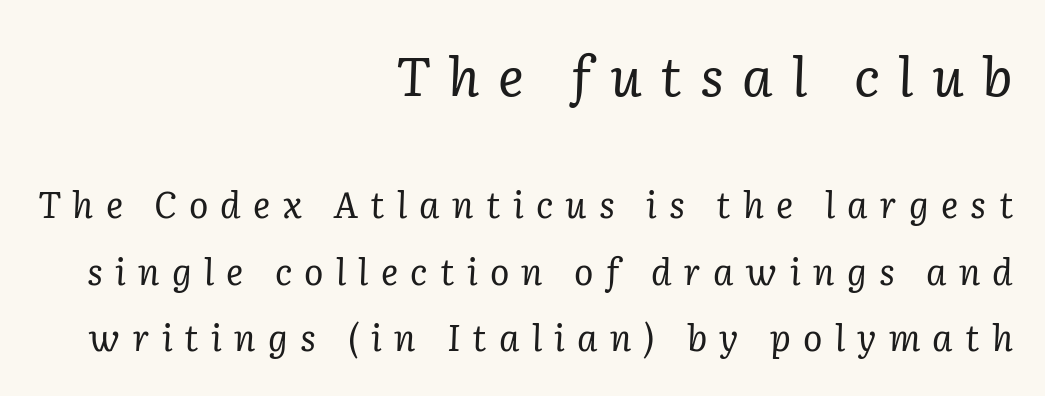
Q: Is the text bold? A: No.
Q: Is the text italic (slanted)? A: Yes, it leans right by about 2 degrees.
Q: Is the typeface a serif or a sans-serif typeface? A: Serif.
Q: Is the text underlined? A: No.
Q: How is the paragraph aligned? A: Right-aligned.
Q: Is the spacing between letters normal or unusually wide? A: Unusually wide.
Q: Which block of text is set in a larger size, the first (top) or the second (bottom)? A: The first (top) one.
Q: Width (condensed, normal, or wide)? A: Normal.
Q: Stroke contrast? A: Low.
Q: x-height? A: Medium.
Q: Monospaced? A: No.
